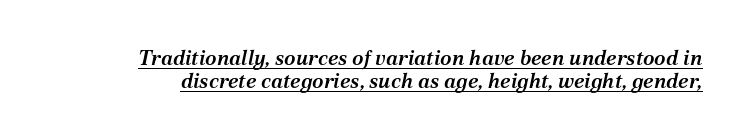
Italic: yes, the glyphs are oblique. The glyphs have the mass of a demibold cut, below bold. Glance below the letters and you will spot a drawn line. The gaps between neighbouring characters are ordinary and unremarkable. The rendering uses a small line-height, squeezing the rows.
